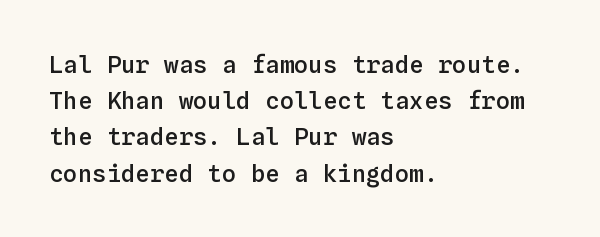
Q: Is the text bold? A: Semi-bold.
Q: Is the text italic (slanted)? A: No, it is upright.
Q: Is the text underlined? A: No.
Q: How is the paragraph aligned? A: Left-aligned.
Q: Is the spacing between letters normal or unusually wide? A: Normal.
Q: Is the spacing between lines tight, normal or loose? A: Normal.
